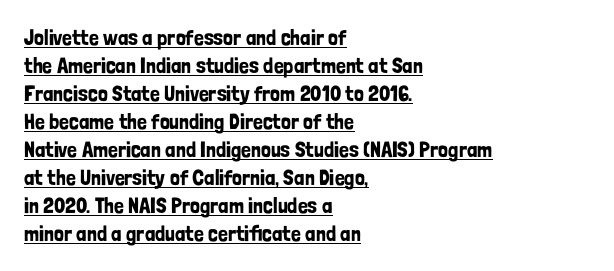
The gaps between neighbouring characters are ordinary and unremarkable. One-word summary of the alignment: left. How would I describe the line gaps? Plain and ordinary. Emphasis is given by a line drawn under the lettering. Every stem runs plumb, perpendicular to the baseline.
